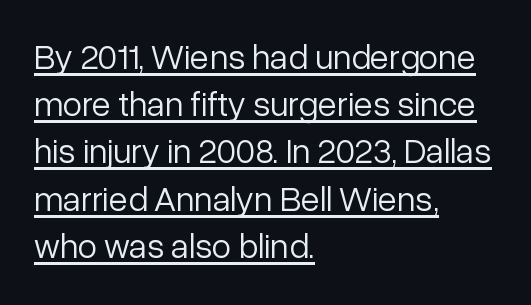
Line spacing here is normal. Is the block centered? No — it sits flush against the left margin. Do the characters align in a grid? No, the font is proportional. This is roman type, the default non-slanted kind.
